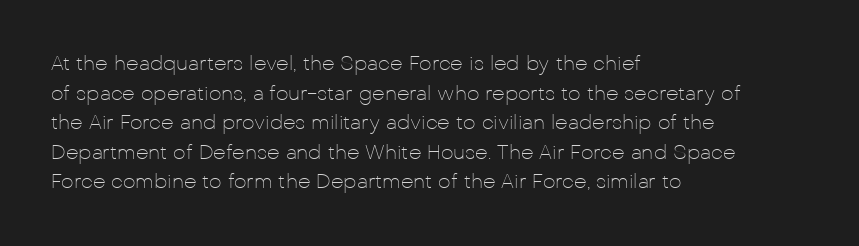
Q: Is the text bold? A: No.
Q: Is the text italic (slanted)? A: No, it is upright.
Q: Is the text underlined? A: No.
Q: How is the paragraph aligned? A: Left-aligned.
Q: Is the spacing between letters normal or unusually wide? A: Normal.
Q: Is the spacing between lines tight, normal or loose? A: Normal.
